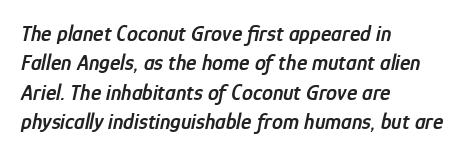
The image shows 22 px text type, italic (leaning right); set left-aligned, normal line spacing (1.33x), normal letter spacing, not underlined.
